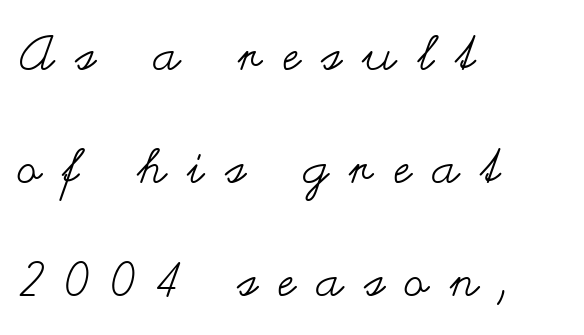
Every row of glyphs begins at an identical x-position on the left. If you measured baseline to baseline, you'd find a long distance. A typesetter would call this proportional, since set widths differ per character. Counters stay open thanks to moderate or lighter strokes. Rule under the text: the space is simply empty.
